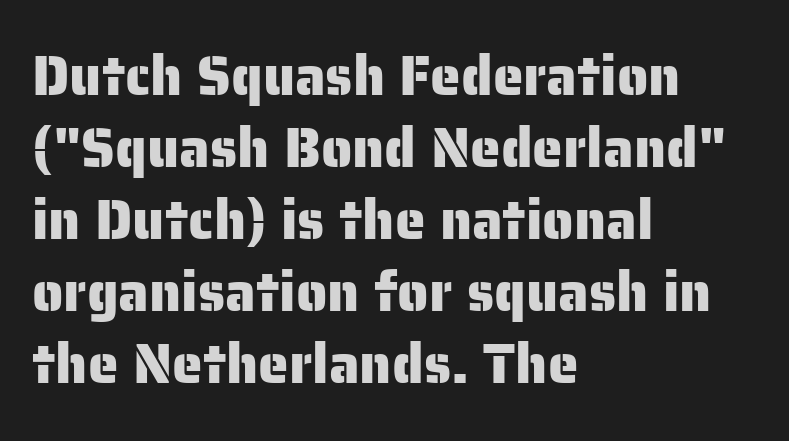
Q: Is the text italic (slanted)? A: No, it is upright.
Q: Is the typeface a serif or a sans-serif typeface? A: Sans-serif.
Q: Is the text underlined? A: No.
Q: How is the paragraph aligned? A: Left-aligned.
Q: Is the spacing between letters normal or unusually wide? A: Normal.
Q: Is the spacing between lines tight, normal or loose? A: Normal.
Q: Width (condensed, normal, or wide)? A: Normal.
Q: Stroke contrast? A: Low.
Q: x-height? A: Medium.
Q: Monospaced? A: No.
